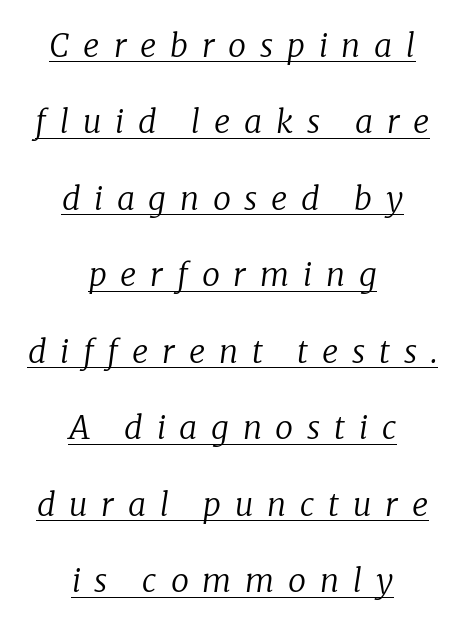
{"serif": "yes", "italic": "yes", "lean": "right", "slant_degrees": 8, "bold": "no", "weight": "regular", "width": "normal", "stroke_contrast": "low", "x_height": "medium", "monospaced": "no", "underline": "yes", "align": "center", "line_spacing": "loose", "line_spacing_ratio": 2.39, "letter_spacing": "wide", "letter_spacing_em": 0.43, "glyph_px": 32}
